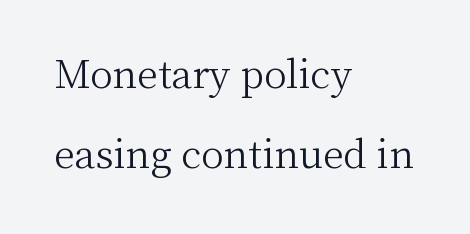
The image shows 38 px light serif type, upright; set left-aligned, loose line spacing (2.11x), normal letter spacing, not underlined; medium stroke contrast and a medium x-height.
